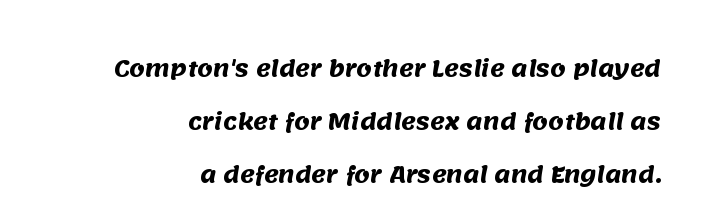
{"bold": "yes", "underline": "no", "align": "right", "line_spacing": "loose", "line_spacing_ratio": 2.4, "letter_spacing": "normal", "letter_spacing_em": 0.0, "glyph_px": 22}
